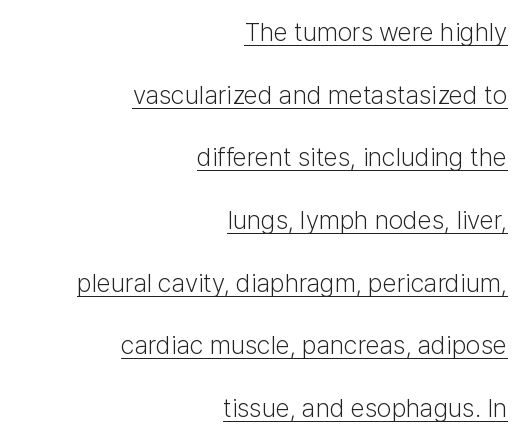
Does extra space separate the letters? No, they use regular spacing. The glyphs are accompanied by a horizontal stroke just below them. The letterforms sit at book weight or below. Successive baselines arrive slowly, with a big drop between each.
